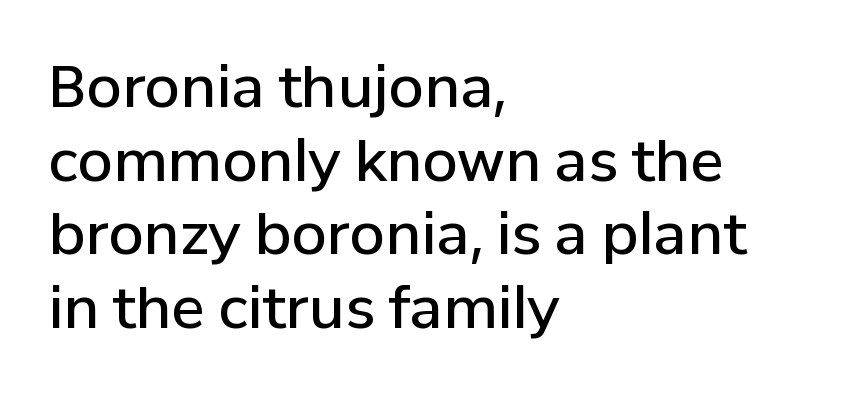
Q: Is the text bold? A: Semi-bold.
Q: Is the text italic (slanted)? A: No, it is upright.
Q: Is the typeface a serif or a sans-serif typeface? A: Sans-serif.
Q: Is the text underlined? A: No.
Q: How is the paragraph aligned? A: Left-aligned.
Q: Is the spacing between letters normal or unusually wide? A: Normal.
Q: Is the spacing between lines tight, normal or loose? A: Normal.
Q: Width (condensed, normal, or wide)? A: Normal.
Q: Stroke contrast? A: Low.
Q: x-height? A: Medium.
Q: Monospaced? A: No.
